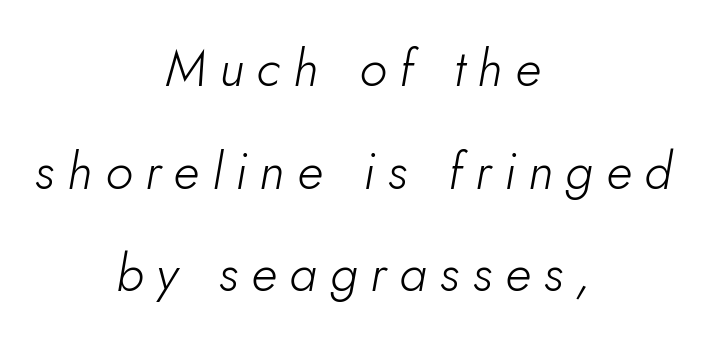
Q: Is the text bold? A: No.
Q: Is the text italic (slanted)? A: Yes, it leans right by about 5 degrees.
Q: Is the text underlined? A: No.
Q: How is the paragraph aligned? A: Centered.
Q: Is the spacing between letters normal or unusually wide? A: Unusually wide.
Q: Is the spacing between lines tight, normal or loose? A: Loose.
Q: Width (condensed, normal, or wide)? A: Normal.
Q: Stroke contrast? A: Low.
Q: x-height? A: Small.
Q: Monospaced? A: No.
